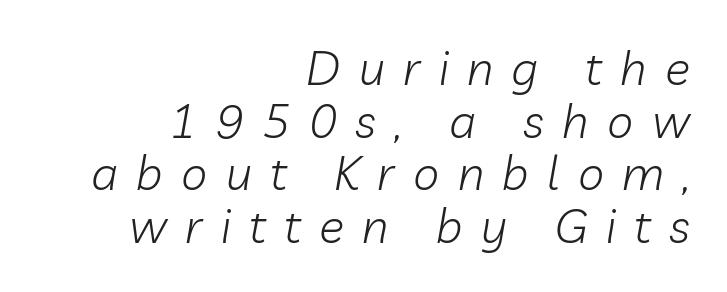
The image shows 47 px light type, italic (leaning right); set right-aligned, tight line spacing (1.12x), unusually wide letter spacing (+0.39 em), not underlined; low stroke contrast and a medium x-height.
